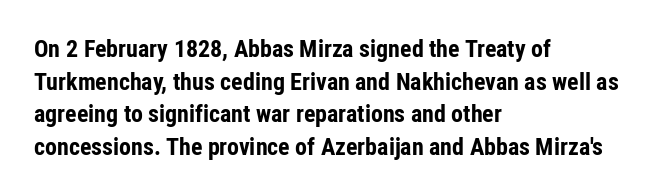
{"italic": "no", "bold": "yes", "underline": "no", "align": "left", "line_spacing": "normal", "line_spacing_ratio": 1.36, "letter_spacing": "normal", "letter_spacing_em": 0.0, "glyph_px": 24}
